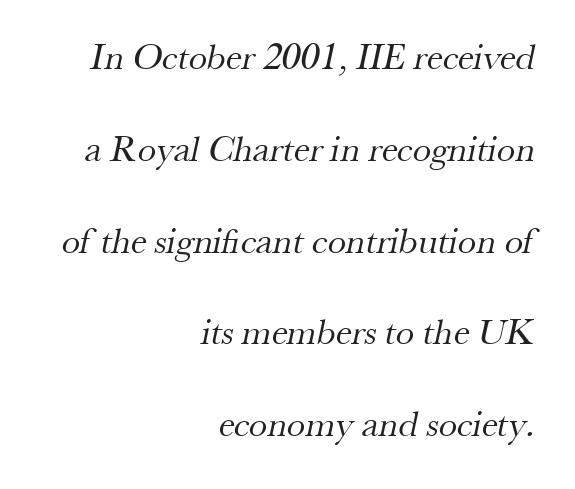
Q: Is the text bold? A: No.
Q: Is the typeface a serif or a sans-serif typeface? A: Serif.
Q: Is the text underlined? A: No.
Q: How is the paragraph aligned? A: Right-aligned.
Q: Is the spacing between letters normal or unusually wide? A: Normal.
Q: Is the spacing between lines tight, normal or loose? A: Loose.
Q: Width (condensed, normal, or wide)? A: Normal.
Q: Stroke contrast? A: Medium.
Q: x-height? A: Small.
Q: Monospaced? A: No.
